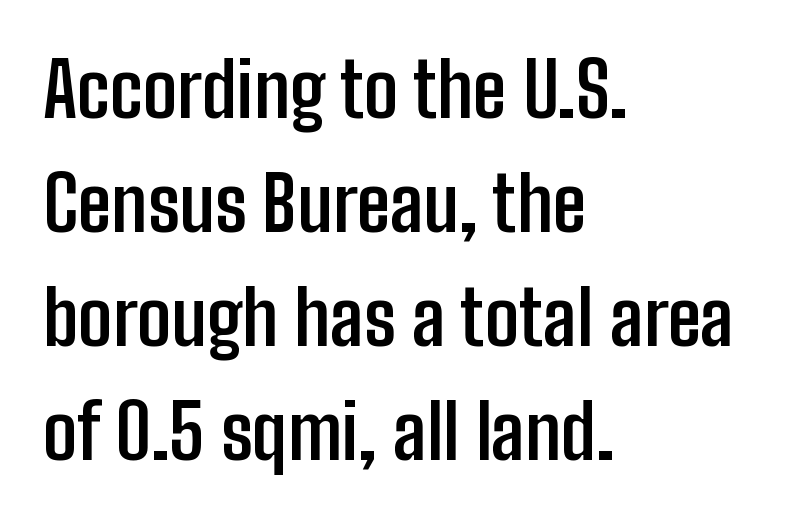
{"serif": "no", "italic": "no", "bold": "yes", "weight": "semibold", "width": "condensed", "stroke_contrast": "low", "x_height": "medium", "monospaced": "no", "underline": "no", "align": "left", "line_spacing": "normal", "line_spacing_ratio": 1.5, "letter_spacing": "normal", "letter_spacing_em": 0.0, "glyph_px": 76}
